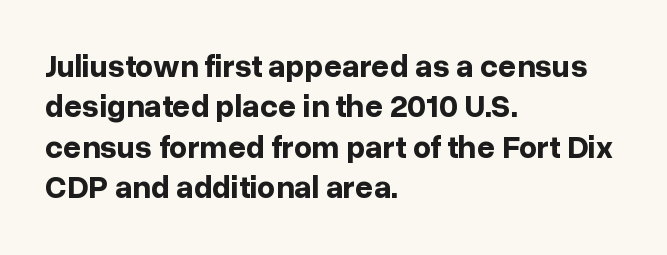
Descenders hang freely into open space. Nothing sits at the stroke ends, so this counts as sans-serif. In terms of letterspacing, this is plain default setting. Posture: vertical. A typesetter would call this proportional, since set widths differ per character. Casual observation: everything's shoved over to the left.
